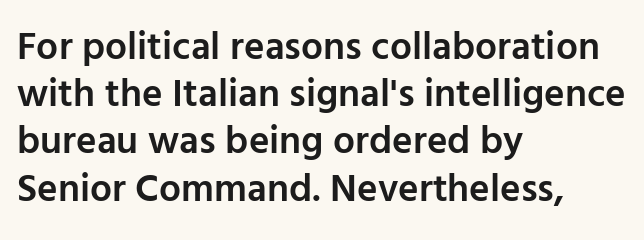
The image shows 39 px semibold sans-serif type, upright; set left-aligned, line spacing 1.21x, normal letter spacing, not underlined; low stroke contrast and a medium x-height.
